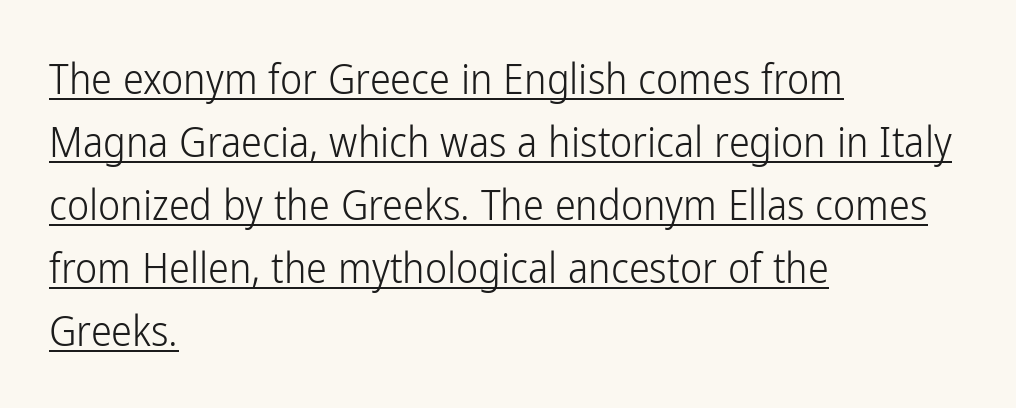
The image shows 42 px light, condensed sans-serif type, upright; set left-aligned, normal line spacing (1.5x), normal letter spacing, underlined; low stroke contrast and a medium x-height.
